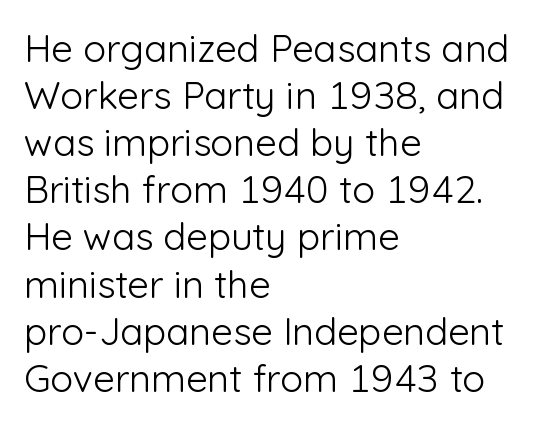
{"serif": "no", "italic": "no", "bold": "no", "weight": "light", "width": "normal", "stroke_contrast": "low", "x_height": "medium", "monospaced": "no", "underline": "no", "align": "left", "line_spacing_ratio": 1.24, "letter_spacing": "normal", "letter_spacing_em": 0.0, "glyph_px": 38}
